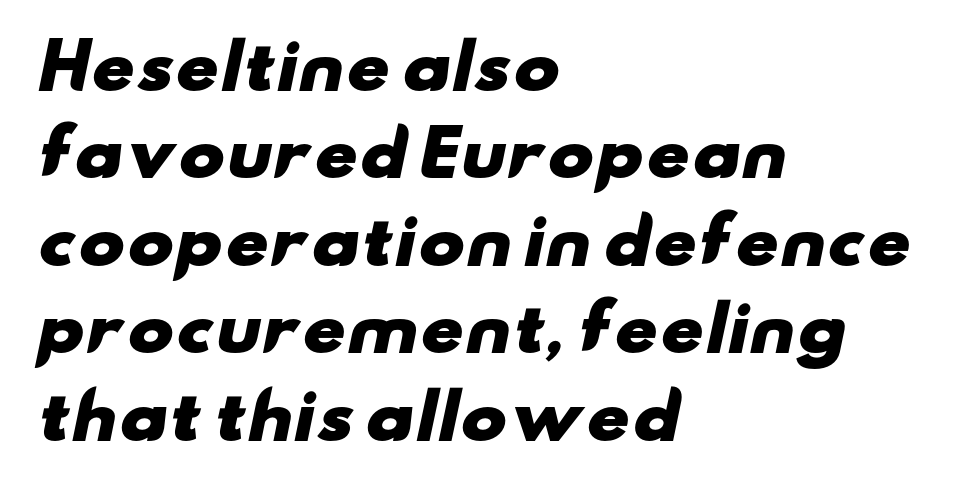
In terms of leading, this rendering sits right in the middle. The face used here is rendered with its standard letterfit. The rendering uses natural spacing where letterforms have individual widths. Look at the bottom of the vertical strokes: they stop flat, with no serifs. Horizontal alignment here is leftward, the default for most running prose.
